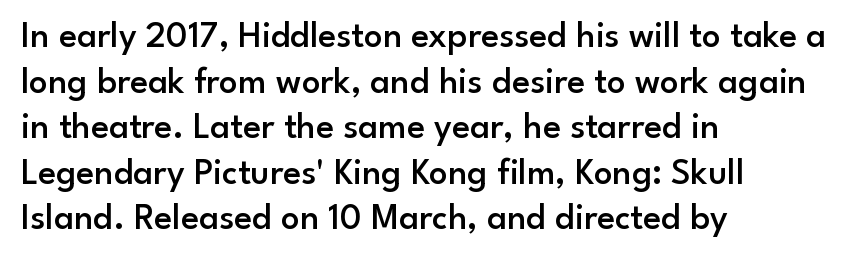
{"serif": "no", "italic": "no", "bold": "semi", "weight": "semibold", "width": "normal", "stroke_contrast": "low", "x_height": "small", "monospaced": "no", "underline": "no", "align": "left", "line_spacing_ratio": 1.23, "letter_spacing": "normal", "letter_spacing_em": 0.0, "glyph_px": 37}
